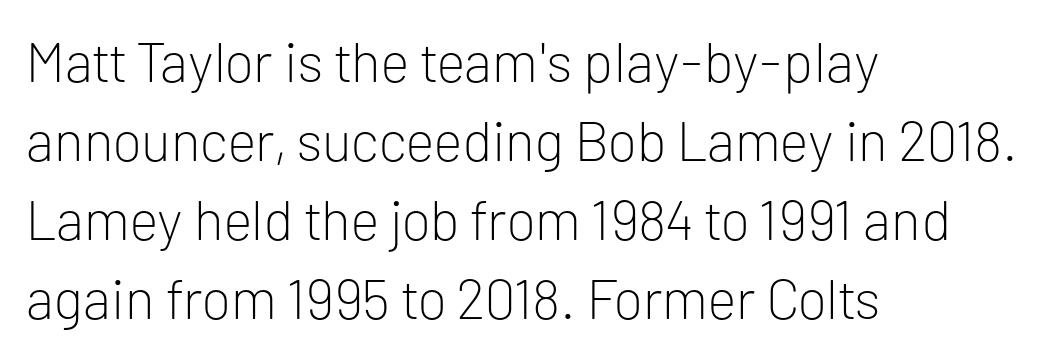
Q: Is the text bold? A: No.
Q: Is the text italic (slanted)? A: No, it is upright.
Q: Is the typeface a serif or a sans-serif typeface? A: Sans-serif.
Q: Is the text underlined? A: No.
Q: How is the paragraph aligned? A: Left-aligned.
Q: Is the spacing between letters normal or unusually wide? A: Normal.
Q: Is the spacing between lines tight, normal or loose? A: Normal.
Q: Width (condensed, normal, or wide)? A: Normal.
Q: Stroke contrast? A: Low.
Q: x-height? A: Medium.
Q: Monospaced? A: No.
